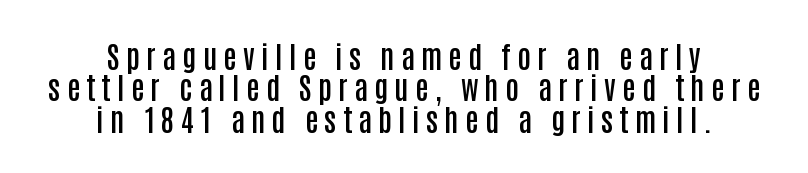
Substantial extra tracking has been applied to these lines. The space between consecutive lines is stingy. Words float on clear page, feet unadorned. Observe the absence of serifs on each vertical stroke in this sample. The type sits square on the baseline with zero lean.
